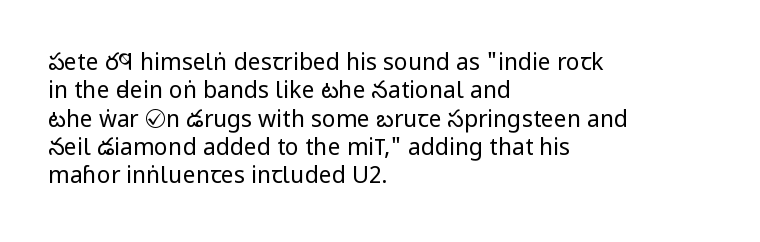
Q: Is the text bold? A: No.
Q: Is the text italic (slanted)? A: No, it is upright.
Q: Is the text underlined? A: No.
Q: How is the paragraph aligned? A: Left-aligned.
Q: Is the spacing between letters normal or unusually wide? A: Normal.
